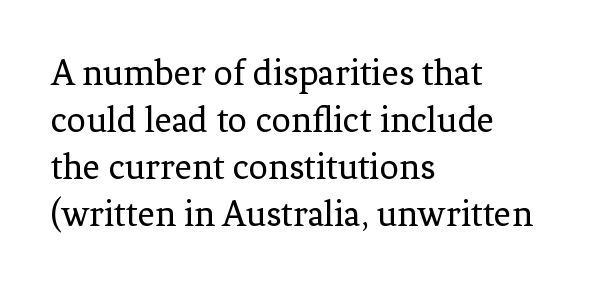
What stands out about the letter spacing? Nothing — it is the standard amount. The lines are quadded left. The face used here is proportionally spaced, like ordinary book or web type. Serif or sans? Serif — the stroke terminals have little feet. The typesetting does not lean heavy: it is not bold.
